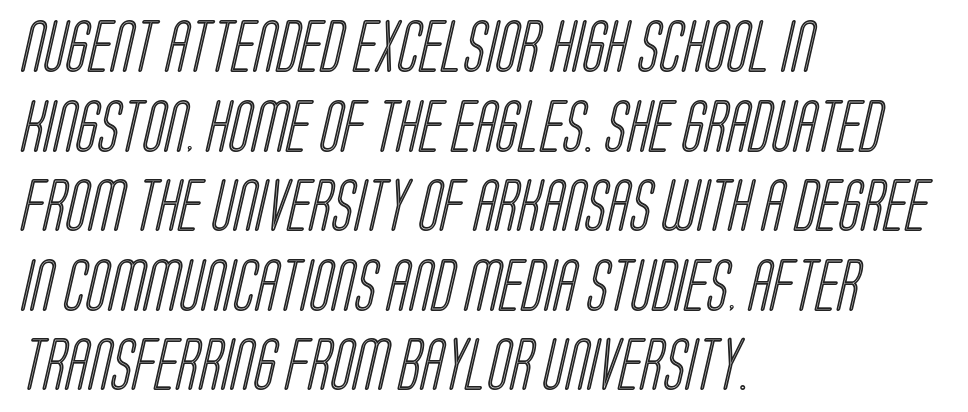
Q: Is the text underlined? A: No.
Q: How is the paragraph aligned? A: Left-aligned.
Q: Is the spacing between letters normal or unusually wide? A: Normal.
Q: Is the spacing between lines tight, normal or loose? A: Normal.
Q: Width (condensed, normal, or wide)? A: Condensed.
Q: x-height? A: Large.
Q: Monospaced? A: No.
